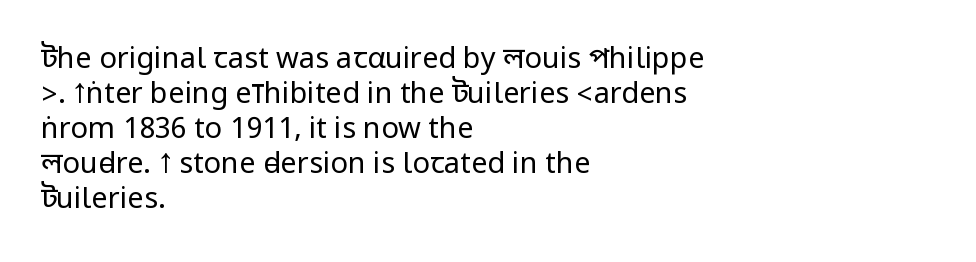
{"serif": "no", "italic": "no", "bold": "no", "weight": "regular", "width": "condensed", "stroke_contrast": "low", "underline": "no", "align": "left", "line_spacing_ratio": 1.21, "letter_spacing": "normal", "letter_spacing_em": 0.0, "glyph_px": 29}
